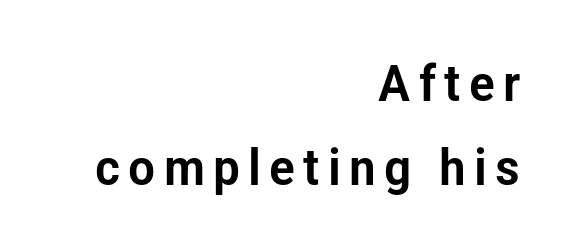
{"serif": "no", "italic": "no", "width": "condensed", "stroke_contrast": "low", "x_height": "medium", "monospaced": "no", "underline": "no", "align": "right", "line_spacing": "normal", "line_spacing_ratio": 1.65, "glyph_px": 51}
